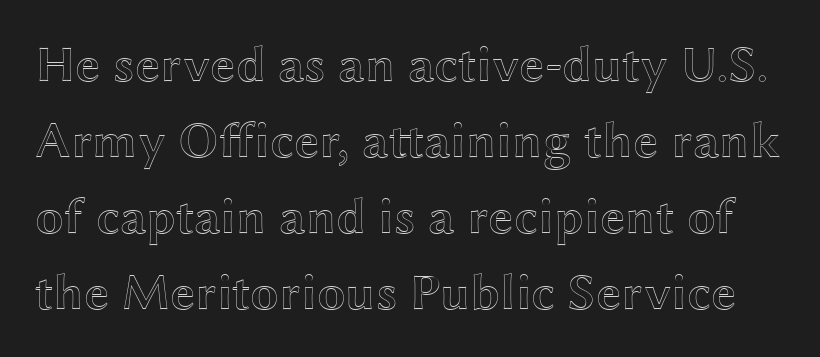
Q: Is the text italic (slanted)? A: No, it is upright.
Q: Is the text underlined? A: No.
Q: Is the spacing between letters normal or unusually wide? A: Normal.
Q: Is the spacing between lines tight, normal or loose? A: Normal.
Q: Width (condensed, normal, or wide)? A: Wide.
Q: x-height? A: Medium.
Q: Monospaced? A: No.
